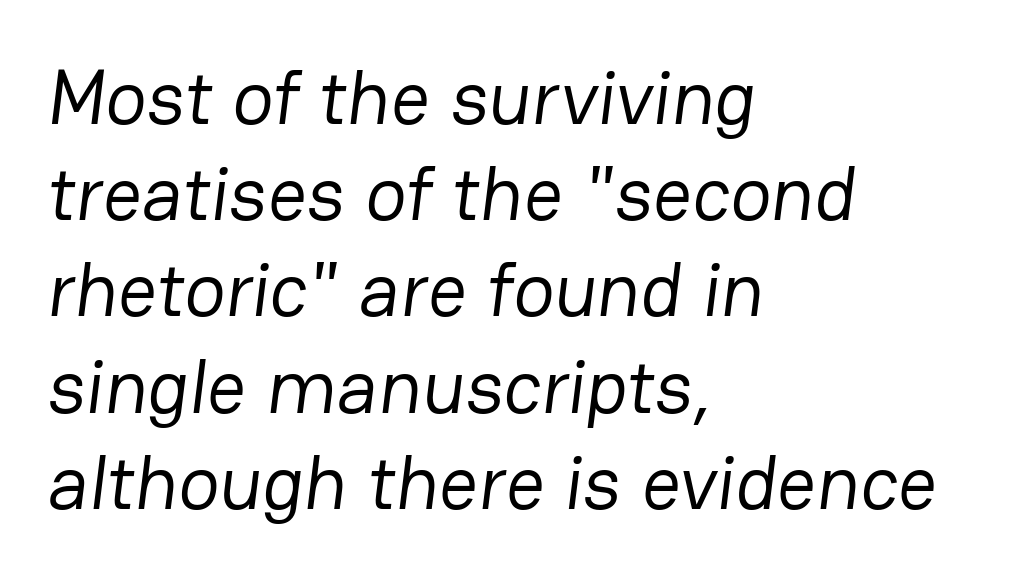
Q: Is the text bold? A: No.
Q: Is the typeface a serif or a sans-serif typeface? A: Sans-serif.
Q: Is the text underlined? A: No.
Q: How is the paragraph aligned? A: Left-aligned.
Q: Is the spacing between letters normal or unusually wide? A: Normal.
Q: Is the spacing between lines tight, normal or loose? A: Normal.
Q: Width (condensed, normal, or wide)? A: Normal.
Q: Stroke contrast? A: Low.
Q: x-height? A: Medium.
Q: Monospaced? A: No.
